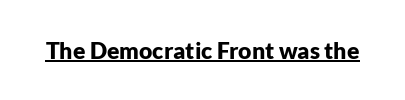
{"italic": "no", "bold": "yes", "underline": "yes", "letter_spacing": "normal", "letter_spacing_em": 0.0, "glyph_px": 23}
